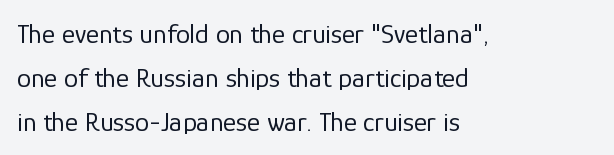
Unlike a traditional serif, this face leaves its strokes unadorned. Leftover space on each line is placed entirely after the last word. Is this a fixed-width face? No — the glyphs have proportional, varying widths. Has an underline been added? It has not. Style check: upright. Each stroke keeps to a modest, everyday thickness or less.
